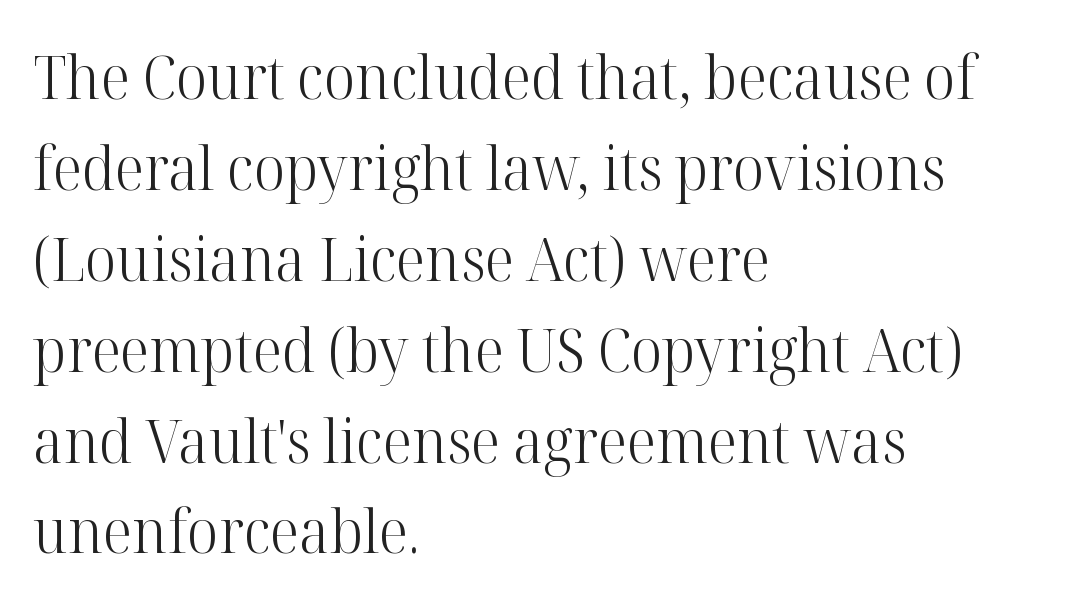
The image shows 61 px light serif type, upright; set left-aligned, normal line spacing (1.49x), normal letter spacing, not underlined; high stroke contrast and a medium x-height.
